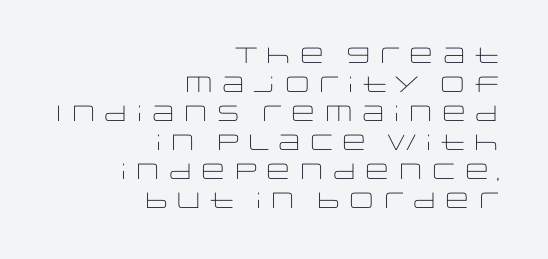
Q: Is the text bold? A: No.
Q: Is the text italic (slanted)? A: No, it is upright.
Q: Is the text underlined? A: No.
Q: How is the paragraph aligned? A: Right-aligned.
Q: Is the spacing between letters normal or unusually wide? A: Normal.
Q: Is the spacing between lines tight, normal or loose? A: Normal.
